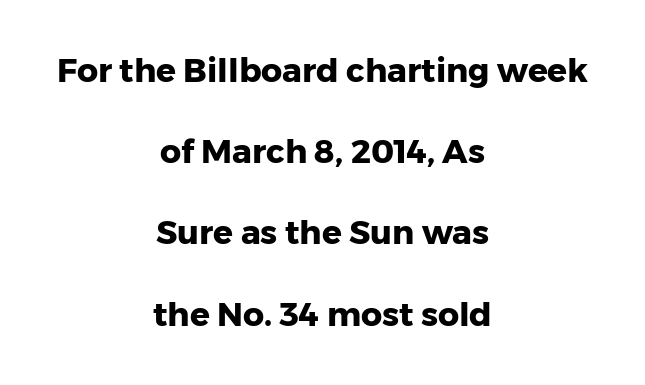
The image shows 33 px heavy sans-serif type, upright; set centered, loose line spacing (2.46x), normal letter spacing, not underlined; low stroke contrast and a medium x-height.
